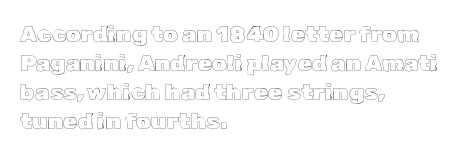
Posture: straight, roman, zero tilt. The passage shown is not underscored anywhere. The rendering anchors every line to the left-hand side. The gaps between neighbouring characters are ordinary and unremarkable.
